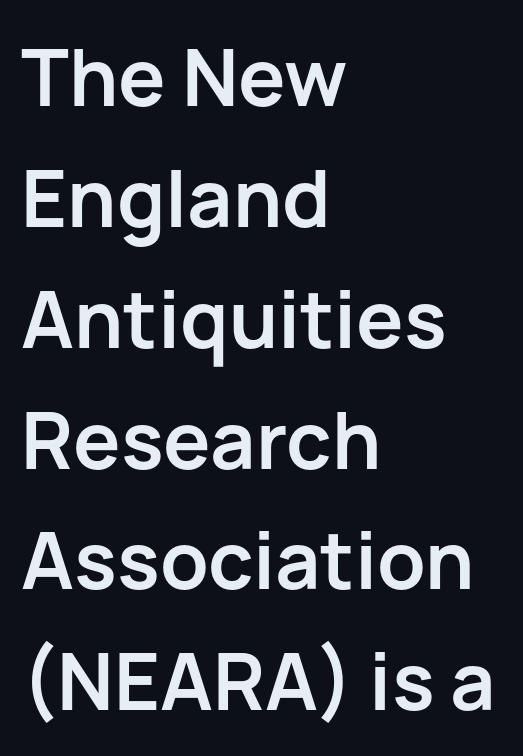
The image shows 79 px semibold sans-serif type, upright; set left-aligned, normal line spacing (1.53x), normal letter spacing, not underlined; low stroke contrast and a medium x-height.
